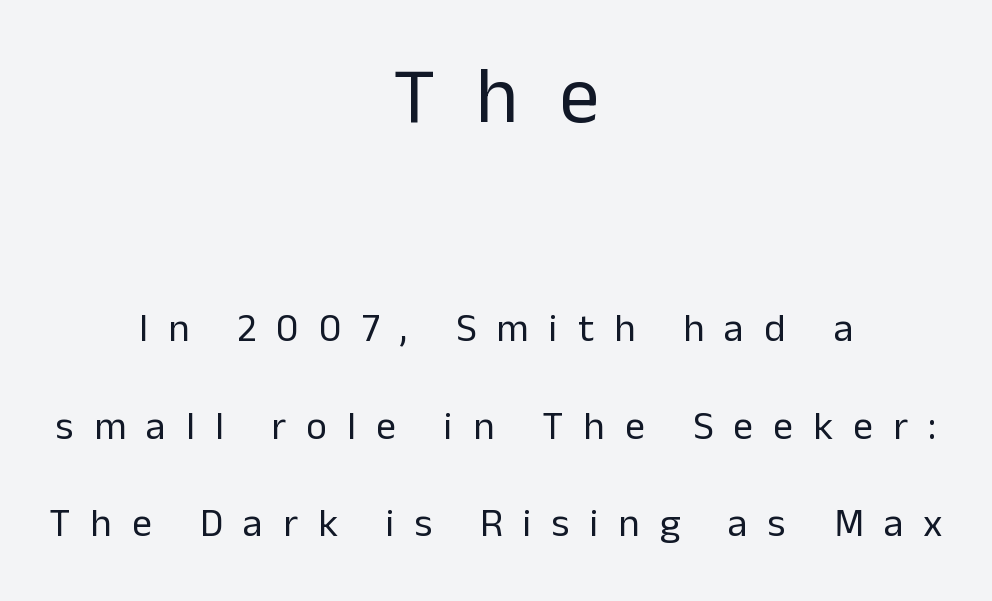
The rag falls on both sides of this text block equally. Whoever set this made the first block the dominant, larger element. Upright lettering throughout. Note the varied advance widths — an 'i' is clearly narrower than an 'm'. This is sans-serif lettering, the kind often seen on screens and signage.
